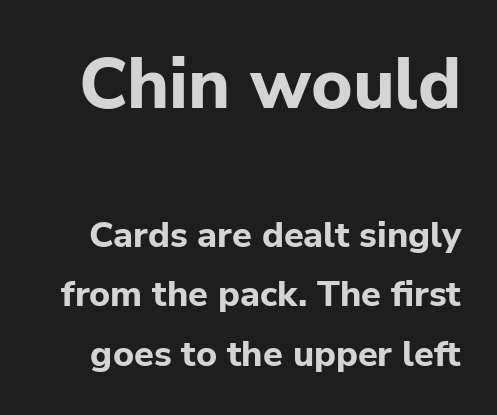
Q: Is the text bold? A: Yes.
Q: Is the text italic (slanted)? A: No, it is upright.
Q: Is the typeface a serif or a sans-serif typeface? A: Sans-serif.
Q: Is the text underlined? A: No.
Q: Is the spacing between letters normal or unusually wide? A: Normal.
Q: Is the spacing between lines tight, normal or loose? A: Normal.
Q: Which block of text is set in a larger size, the first (top) or the second (bottom)? A: The first (top) one.
Q: Width (condensed, normal, or wide)? A: Normal.
Q: Stroke contrast? A: Low.
Q: x-height? A: Medium.
Q: Monospaced? A: No.
